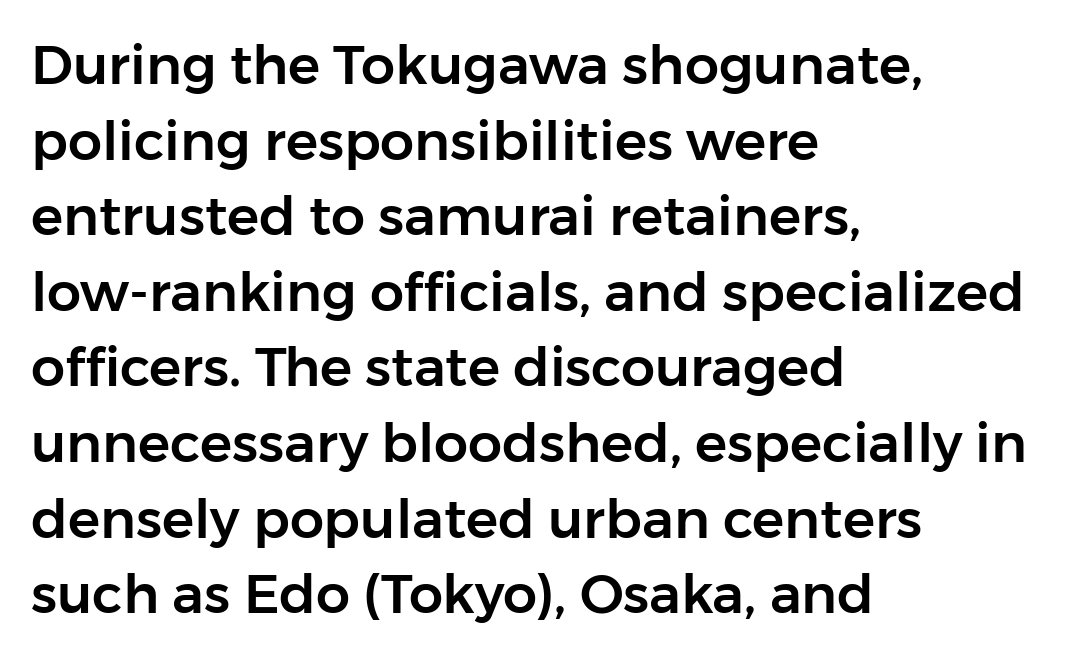
The image shows 54 px sans-serif type, upright; set left-aligned, normal line spacing (1.4x), normal letter spacing, not underlined; low stroke contrast and a medium x-height.
